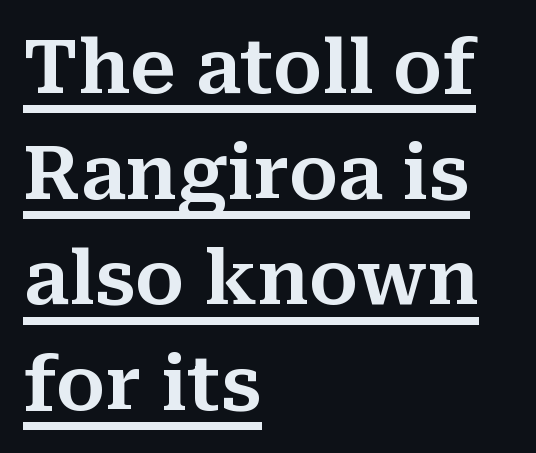
{"serif": "yes", "italic": "no", "width": "normal", "stroke_contrast": "medium", "x_height": "medium", "monospaced": "no", "underline": "yes", "align": "left", "line_spacing": "normal", "line_spacing_ratio": 1.41, "letter_spacing": "normal", "letter_spacing_em": 0.0, "glyph_px": 75}
